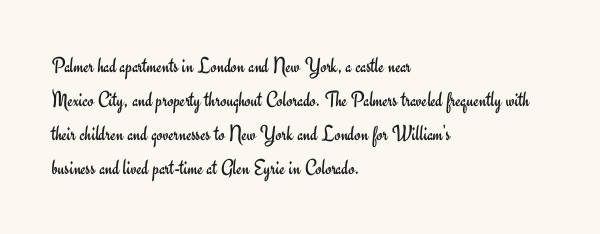
{"bold": "no", "underline": "no", "align": "left", "line_spacing": "normal", "line_spacing_ratio": 1.54, "letter_spacing": "normal", "letter_spacing_em": 0.0, "glyph_px": 22}
